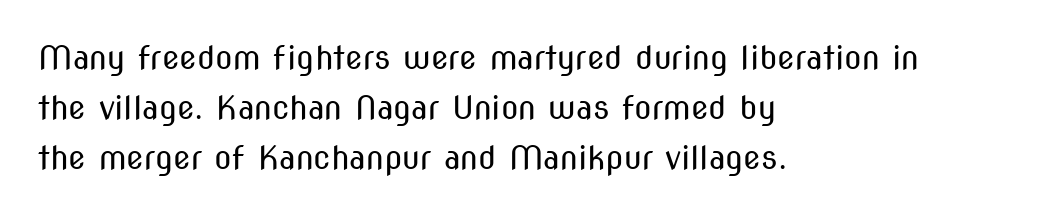
Think of a printed novel: that variable character pitch is what you see here. Weight: regular or lighter. Regarding serifs, this sample does without them. Rendered with straight, roman letterforms.
